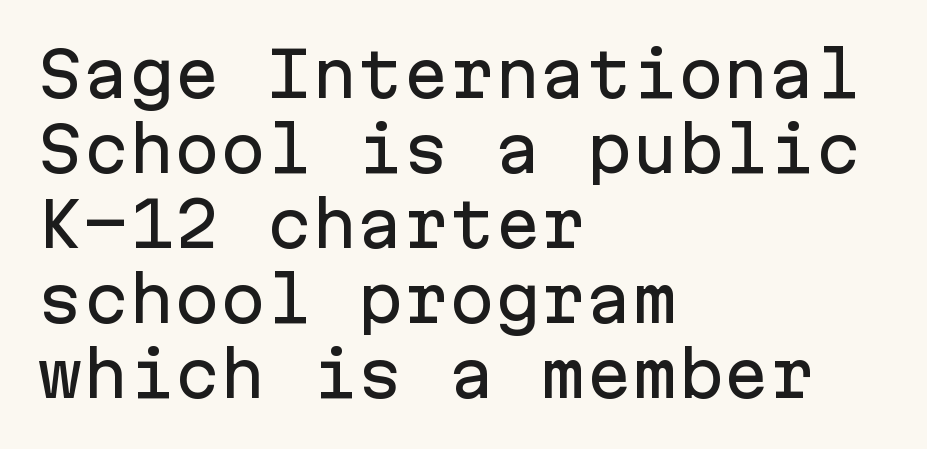
{"serif": "no", "italic": "no", "width": "normal", "stroke_contrast": "low", "x_height": "medium", "monospaced": "yes", "underline": "no", "align": "left", "line_spacing_ratio": 1.23, "letter_spacing": "normal", "letter_spacing_em": 0.0, "glyph_px": 61}
